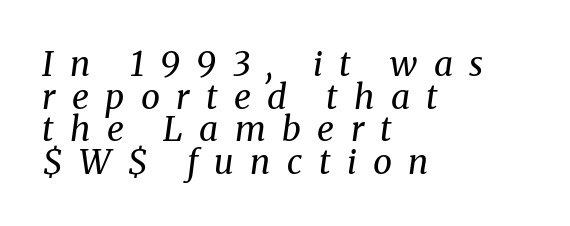
Baseline-to-baseline distance is barely more than the letter height. The passage shown is typed in a proportional face where columns would drift. Visually the block forms a straight wall on the left and a jagged coastline on the right. The space directly below the letters is spotless.
